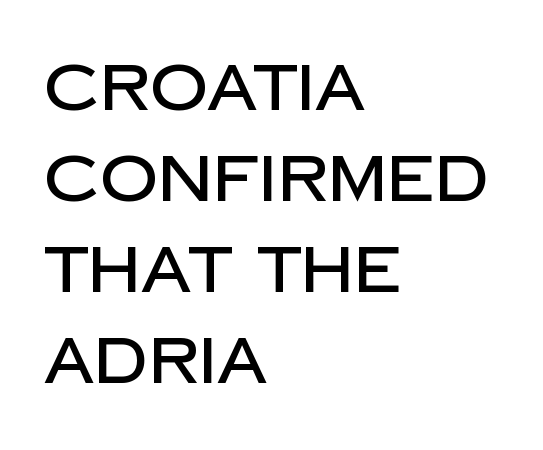
Q: Is the text italic (slanted)? A: No, it is upright.
Q: Is the typeface a serif or a sans-serif typeface? A: Sans-serif.
Q: Is the text underlined? A: No.
Q: How is the paragraph aligned? A: Left-aligned.
Q: Is the spacing between letters normal or unusually wide? A: Normal.
Q: Is the spacing between lines tight, normal or loose? A: Normal.
Q: Width (condensed, normal, or wide)? A: Normal.
Q: Stroke contrast? A: Low.
Q: x-height? A: Large.
Q: Monospaced? A: No.
